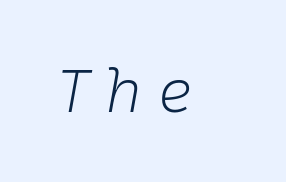
A light-to-regular cut is what we see here. A typesetter would call this heavily tracked-out type. Rendered with sloped, italic letterforms. Words float on clear page, feet unadorned.
